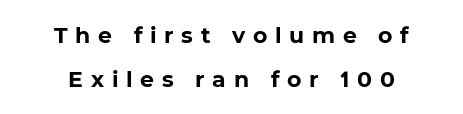
{"bold": "yes", "underline": "no", "align": "center", "line_spacing": "loose", "line_spacing_ratio": 1.99, "letter_spacing": "wide", "letter_spacing_em": 0.35, "glyph_px": 22}
